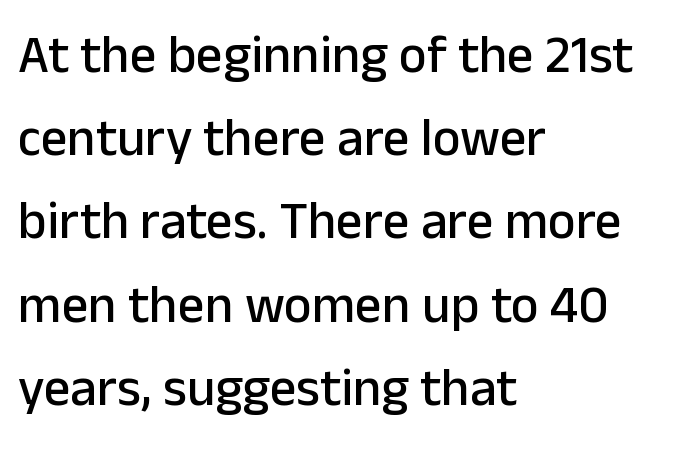
{"serif": "no", "italic": "no", "width": "normal", "stroke_contrast": "low", "x_height": "medium", "monospaced": "no", "underline": "no", "align": "left", "line_spacing": "normal", "line_spacing_ratio": 1.57, "letter_spacing": "normal", "letter_spacing_em": 0.0, "glyph_px": 53}
